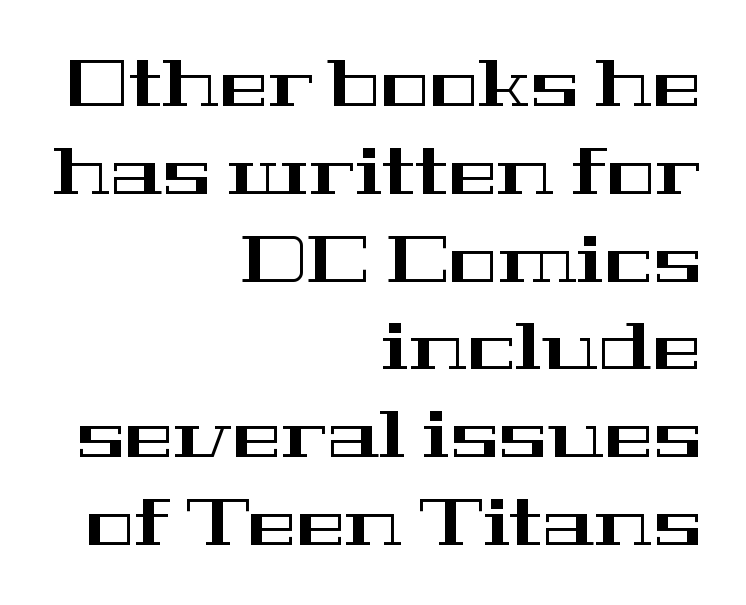
Q: Is the text italic (slanted)? A: No, it is upright.
Q: Is the typeface a serif or a sans-serif typeface? A: Serif.
Q: Is the text underlined? A: No.
Q: How is the paragraph aligned? A: Right-aligned.
Q: Is the spacing between letters normal or unusually wide? A: Normal.
Q: Is the spacing between lines tight, normal or loose? A: Normal.
Q: Width (condensed, normal, or wide)? A: Wide.
Q: Stroke contrast? A: High.
Q: x-height? A: Medium.
Q: Monospaced? A: No.
